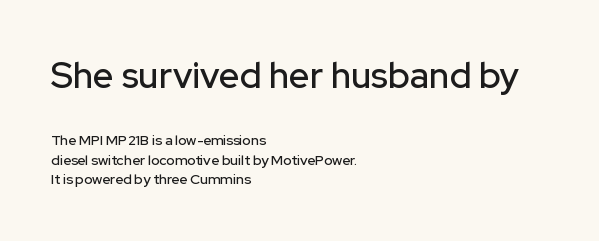
How are the letters spaced? Ordinarily, with no added tracking. Is this a fixed-width face? No — the glyphs have proportional, varying widths. The block sitting higher on the canvas is the one with enlarged characters. Rows of type keep a routine distance in the vertical direction. The specimen reads as upright at a glance. I'd call this a sans setting — the letters go barefoot.
